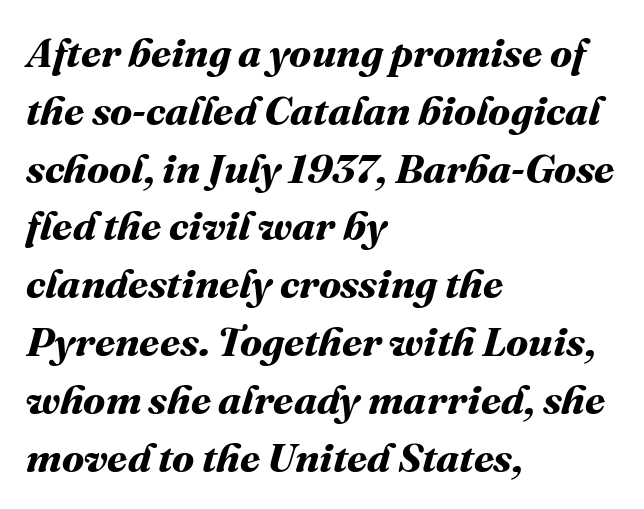
Caption: bold face, heavy strokes. Every row of glyphs begins at an identical x-position on the left. Any mark beneath the type? The region is blank. Spacing verdict: proportional, widths tailored to each character. There is no visible air inserted between adjacent glyphs. Whoever set this chose a conventional vertical rhythm.
